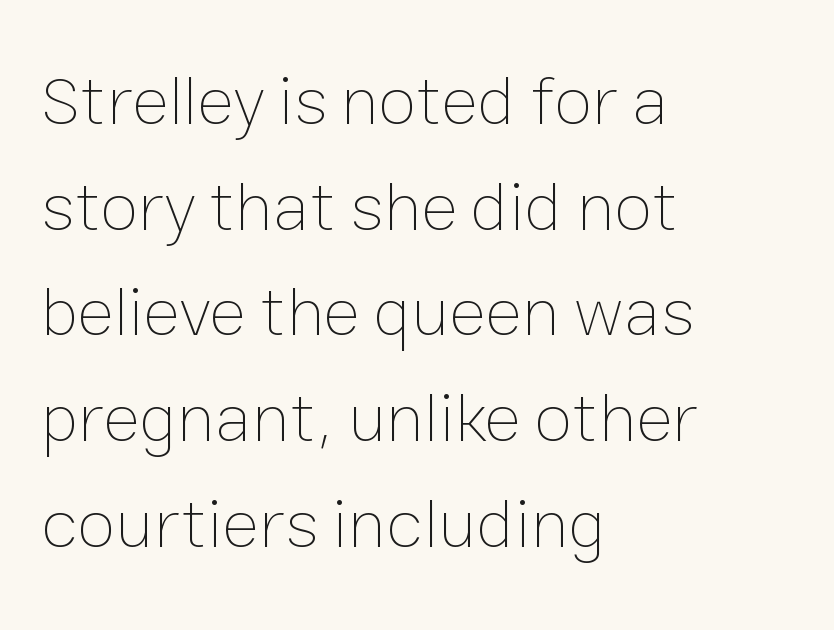
Q: Is the text bold? A: No.
Q: Is the text italic (slanted)? A: No, it is upright.
Q: Is the text underlined? A: No.
Q: How is the paragraph aligned? A: Left-aligned.
Q: Is the spacing between letters normal or unusually wide? A: Normal.
Q: Is the spacing between lines tight, normal or loose? A: Normal.
Q: Width (condensed, normal, or wide)? A: Normal.
Q: Stroke contrast? A: Low.
Q: x-height? A: Medium.
Q: Monospaced? A: No.
